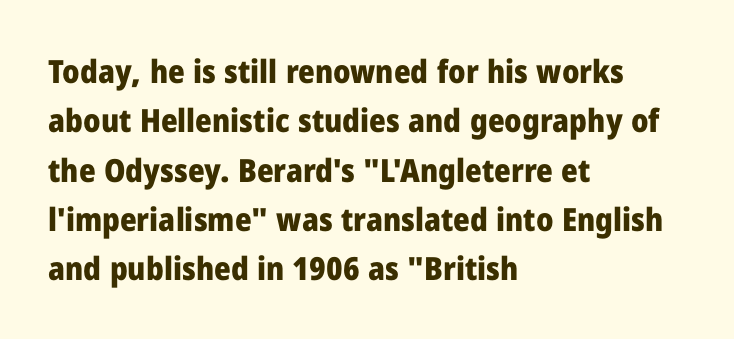
Q: Is the text bold? A: Yes.
Q: Is the text italic (slanted)? A: No, it is upright.
Q: Is the typeface a serif or a sans-serif typeface? A: Sans-serif.
Q: Is the text underlined? A: No.
Q: How is the paragraph aligned? A: Left-aligned.
Q: Is the spacing between letters normal or unusually wide? A: Normal.
Q: Is the spacing between lines tight, normal or loose? A: Normal.
Q: Width (condensed, normal, or wide)? A: Normal.
Q: Stroke contrast? A: Low.
Q: x-height? A: Medium.
Q: Monospaced? A: No.
